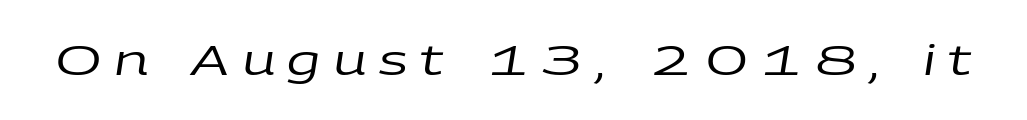
Q: Is the text bold? A: No.
Q: Is the text italic (slanted)? A: Yes, it leans right by about 9 degrees.
Q: Is the text underlined? A: No.
Q: Is the spacing between letters normal or unusually wide? A: Unusually wide.
Q: Width (condensed, normal, or wide)? A: Wide.
Q: Stroke contrast? A: Low.
Q: x-height? A: Large.
Q: Monospaced? A: No.
